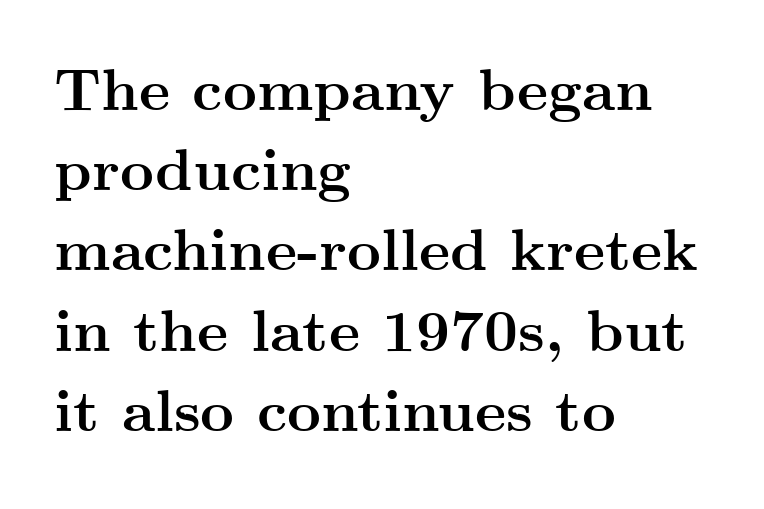
The image shows 59 px semibold, wide serif type, upright; set left-aligned, normal line spacing (1.36x), normal letter spacing, not underlined; medium stroke contrast and a small x-height.
